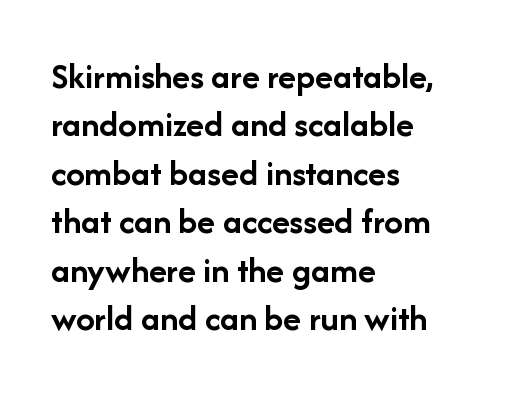
The image shows 37 px semibold sans-serif type, upright; set left-aligned, normal line spacing (1.31x), normal letter spacing, not underlined; low stroke contrast and a medium x-height.
